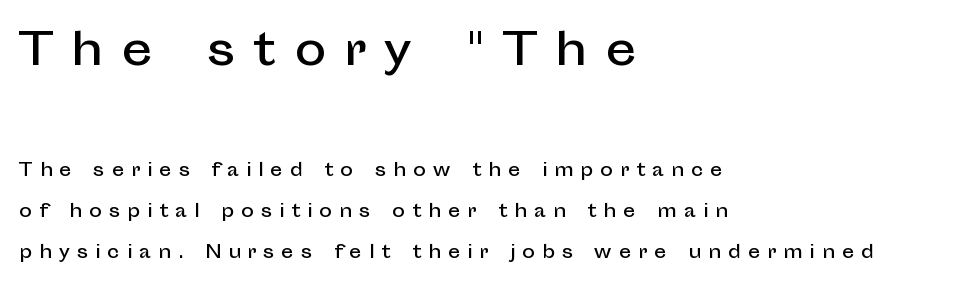
{"serif": "no", "italic": "no", "width": "normal", "stroke_contrast": "low", "x_height": "medium", "monospaced": "no", "underline": "no", "align": "left", "line_spacing": "loose", "line_spacing_ratio": 2.41, "letter_spacing": "wide", "letter_spacing_em": 0.42, "larger_block": "first", "size_ratio": 2.53, "glyph_px": 43}
